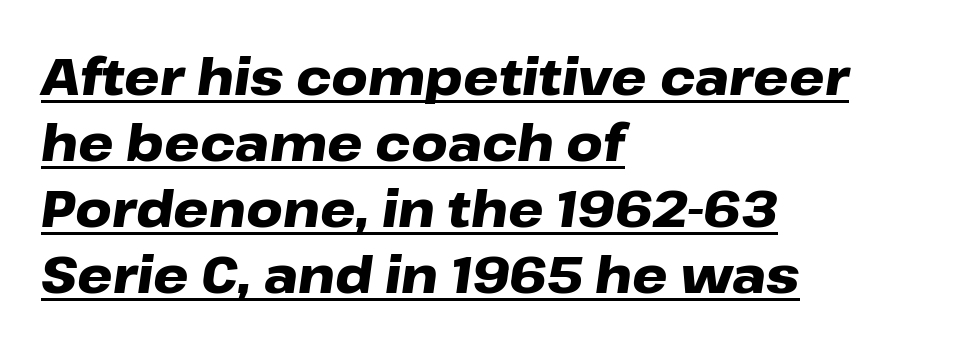
The image shows 50 px heavy, wide type, italic (leaning right); set left-aligned, normal line spacing (1.32x), normal letter spacing, underlined; low stroke contrast and a medium x-height.
